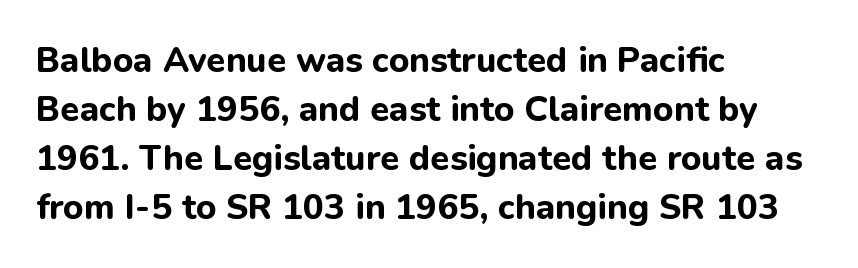
The image shows 35 px bold sans-serif type, upright; set left-aligned, normal line spacing (1.4x), normal letter spacing, not underlined; low stroke contrast and a medium x-height.
